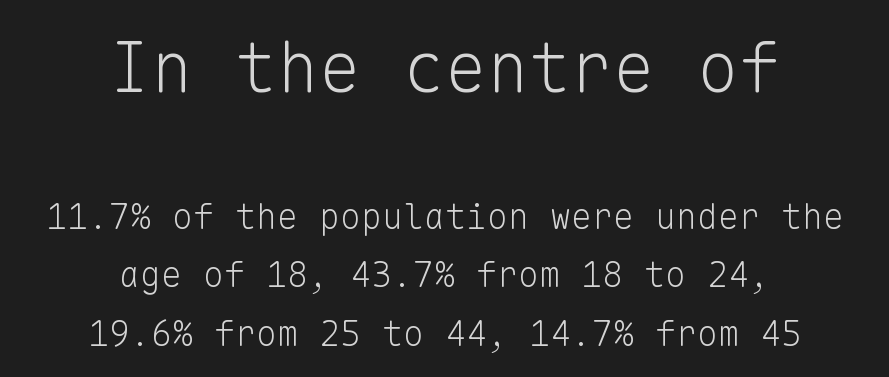
{"serif": "no", "italic": "no", "bold": "no", "weight": "light", "width": "normal", "stroke_contrast": "low", "x_height": "medium", "monospaced": "yes", "underline": "no", "align": "center", "line_spacing": "normal", "line_spacing_ratio": 1.67, "letter_spacing": "normal", "letter_spacing_em": 0.0, "larger_block": "first", "size_ratio": 2.0, "glyph_px": 70}
